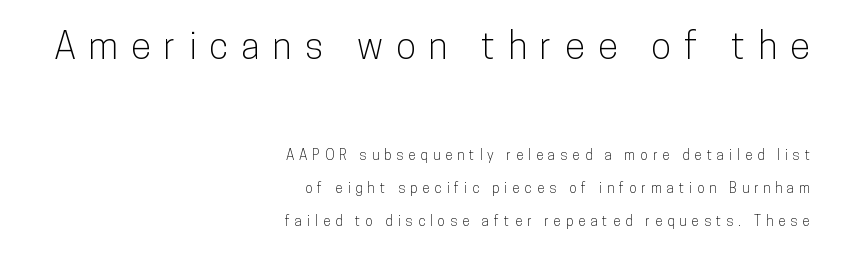
{"serif": "no", "italic": "no", "width": "condensed", "stroke_contrast": "low", "x_height": "medium", "monospaced": "no", "underline": "no", "align": "right", "line_spacing": "loose", "line_spacing_ratio": 2.38, "letter_spacing": "wide", "letter_spacing_em": 0.35, "larger_block": "first", "size_ratio": 2.64, "glyph_px": 37}
